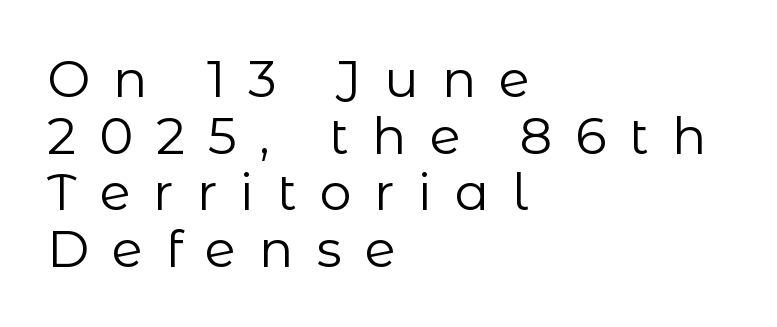
{"serif": "no", "italic": "no", "bold": "no", "weight": "regular", "width": "normal", "stroke_contrast": "low", "x_height": "medium", "monospaced": "no", "underline": "no", "align": "left", "line_spacing": "tight", "line_spacing_ratio": 1.11, "letter_spacing": "wide", "letter_spacing_em": 0.45, "glyph_px": 51}
